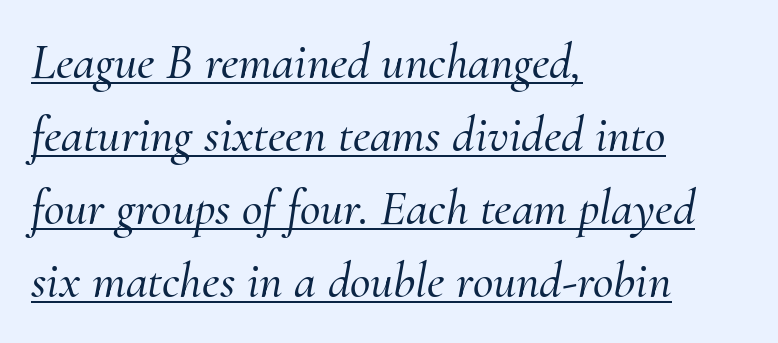
The rendering uses a moderate line-height, typical for paragraphs. Tall strokes in this sample are angled rather than plumb. Line beginnings align vertically; line endings do not. Between one letter and the next there's only the usual sliver of space.
